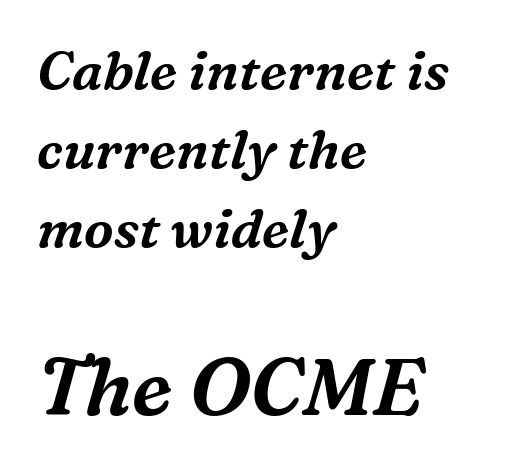
The image shows 79 px serif type, italic (leaning right); set left-aligned, normal line spacing (1.49x), normal letter spacing, not underlined; the second (bottom) block is 1.49x larger; medium stroke contrast and a medium x-height.
